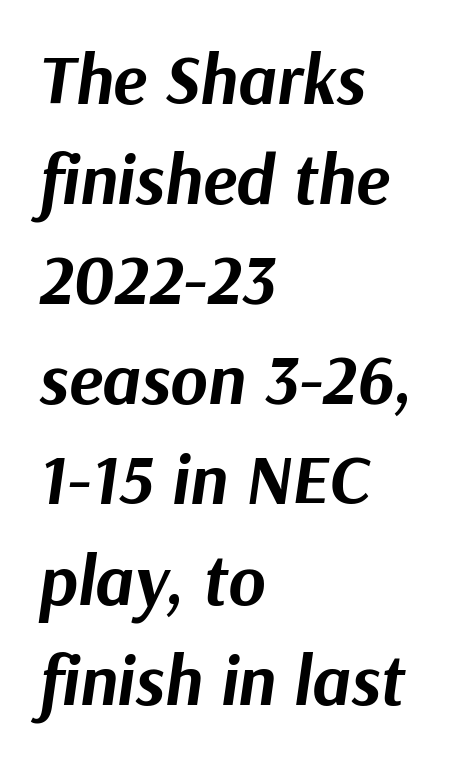
The image shows 71 px bold type, italic (leaning right); set left-aligned, normal line spacing (1.41x), normal letter spacing, not underlined; medium stroke contrast and a medium x-height.
